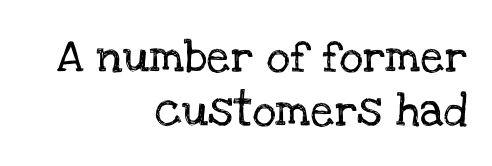
The letters advance in unequal steps, a hallmark of proportional type. Vertical strokes here are truly vertical. Nobody touched the tracking dial on this one. A bare baseline throughout the passage. Vertically, the passage feels balanced, rows spaced as you'd expect. The paragraph shown leans on its right margin.
